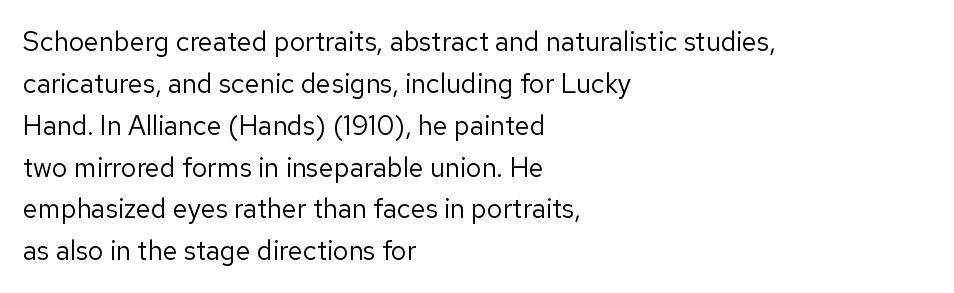
Q: Is the text bold? A: No.
Q: Is the text italic (slanted)? A: No, it is upright.
Q: Is the text underlined? A: No.
Q: How is the paragraph aligned? A: Left-aligned.
Q: Is the spacing between letters normal or unusually wide? A: Normal.
Q: Is the spacing between lines tight, normal or loose? A: Normal.
